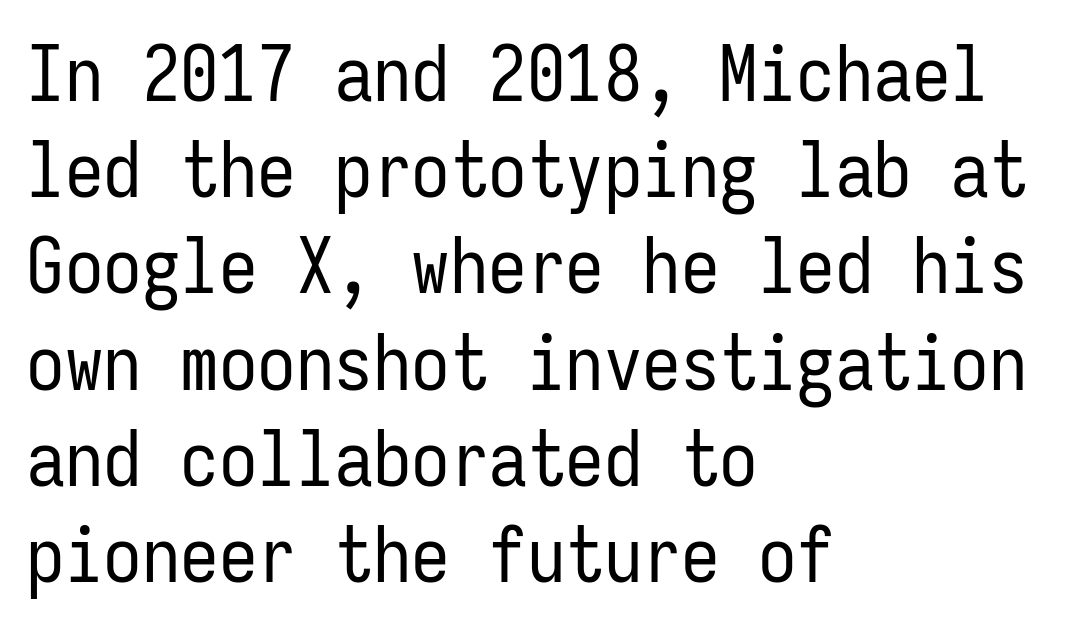
Q: Is the text bold? A: No.
Q: Is the text italic (slanted)? A: No, it is upright.
Q: Is the typeface a serif or a sans-serif typeface? A: Sans-serif.
Q: Is the text underlined? A: No.
Q: How is the paragraph aligned? A: Left-aligned.
Q: Is the spacing between letters normal or unusually wide? A: Normal.
Q: Is the spacing between lines tight, normal or loose? A: Normal.
Q: Width (condensed, normal, or wide)? A: Condensed.
Q: Stroke contrast? A: Low.
Q: x-height? A: Medium.
Q: Monospaced? A: Yes.
